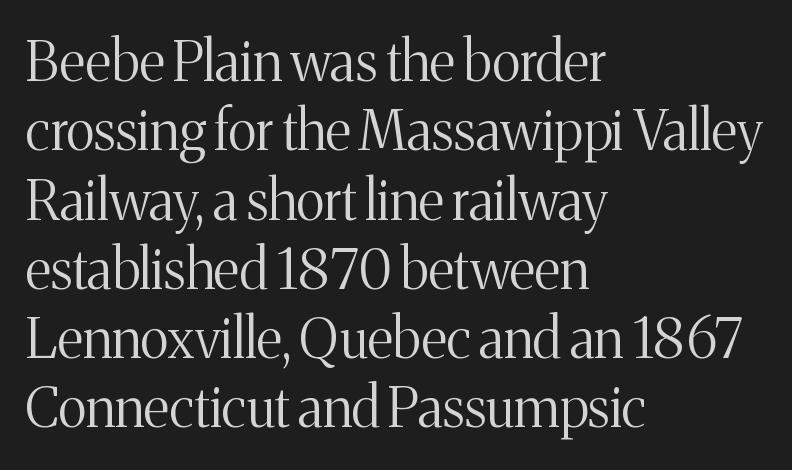
Q: Is the text bold? A: No.
Q: Is the text italic (slanted)? A: No, it is upright.
Q: Is the typeface a serif or a sans-serif typeface? A: Serif.
Q: Is the text underlined? A: No.
Q: How is the paragraph aligned? A: Left-aligned.
Q: Is the spacing between letters normal or unusually wide? A: Normal.
Q: Is the spacing between lines tight, normal or loose? A: Normal.
Q: Width (condensed, normal, or wide)? A: Normal.
Q: Stroke contrast? A: Medium.
Q: x-height? A: Medium.
Q: Monospaced? A: No.
